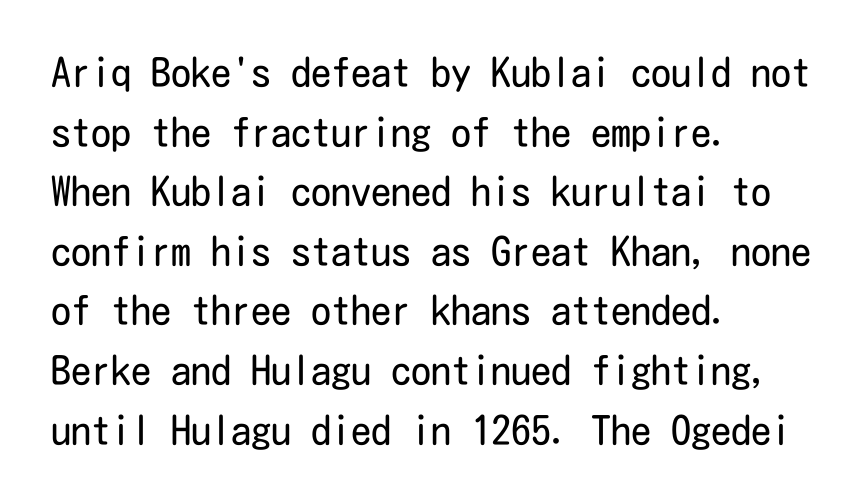
The image shows 40 px regular-weight, condensed sans-serif type, upright; set left-aligned, normal line spacing (1.49x), normal letter spacing, not underlined; low stroke contrast and a medium x-height.
